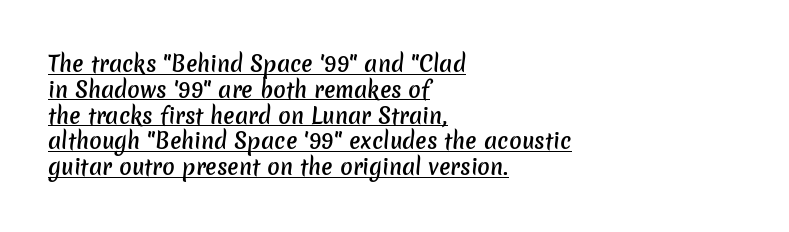
Q: Is the text bold? A: Semi-bold.
Q: Is the text underlined? A: Yes.
Q: How is the paragraph aligned? A: Left-aligned.
Q: Is the spacing between letters normal or unusually wide? A: Normal.
